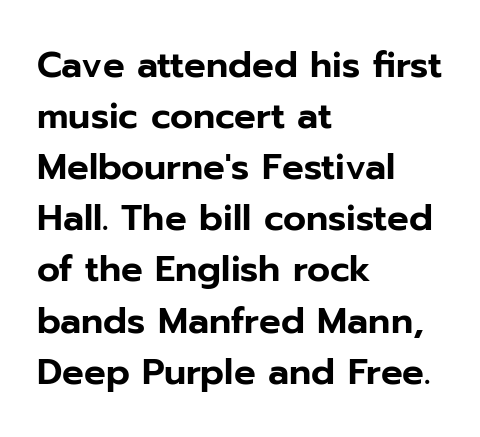
Q: Is the text italic (slanted)? A: No, it is upright.
Q: Is the typeface a serif or a sans-serif typeface? A: Sans-serif.
Q: Is the text underlined? A: No.
Q: How is the paragraph aligned? A: Left-aligned.
Q: Is the spacing between letters normal or unusually wide? A: Normal.
Q: Is the spacing between lines tight, normal or loose? A: Normal.
Q: Width (condensed, normal, or wide)? A: Normal.
Q: Stroke contrast? A: Low.
Q: x-height? A: Medium.
Q: Monospaced? A: No.
